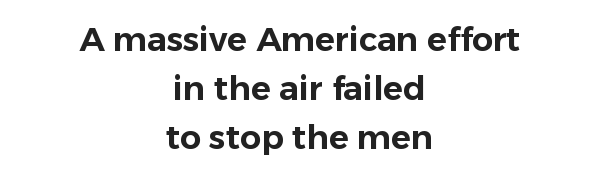
{"serif": "no", "italic": "no", "width": "normal", "stroke_contrast": "low", "x_height": "medium", "monospaced": "no", "underline": "no", "align": "center", "line_spacing": "normal", "line_spacing_ratio": 1.49, "letter_spacing": "normal", "letter_spacing_em": 0.0, "glyph_px": 33}
